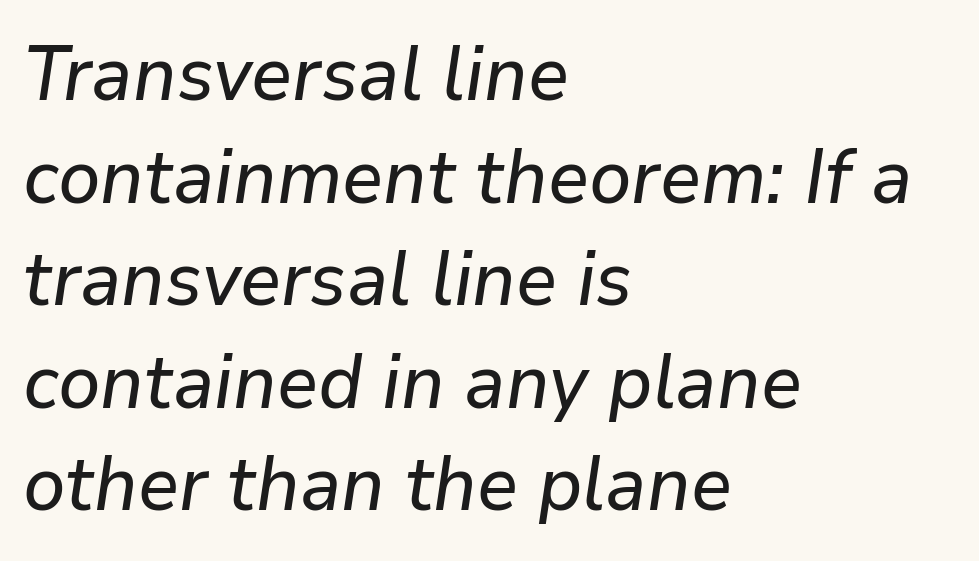
Q: Is the text italic (slanted)? A: Yes, it leans right by about 9 degrees.
Q: Is the text underlined? A: No.
Q: How is the paragraph aligned? A: Left-aligned.
Q: Is the spacing between letters normal or unusually wide? A: Normal.
Q: Is the spacing between lines tight, normal or loose? A: Normal.
Q: Width (condensed, normal, or wide)? A: Normal.
Q: Stroke contrast? A: Low.
Q: x-height? A: Medium.
Q: Monospaced? A: No.
